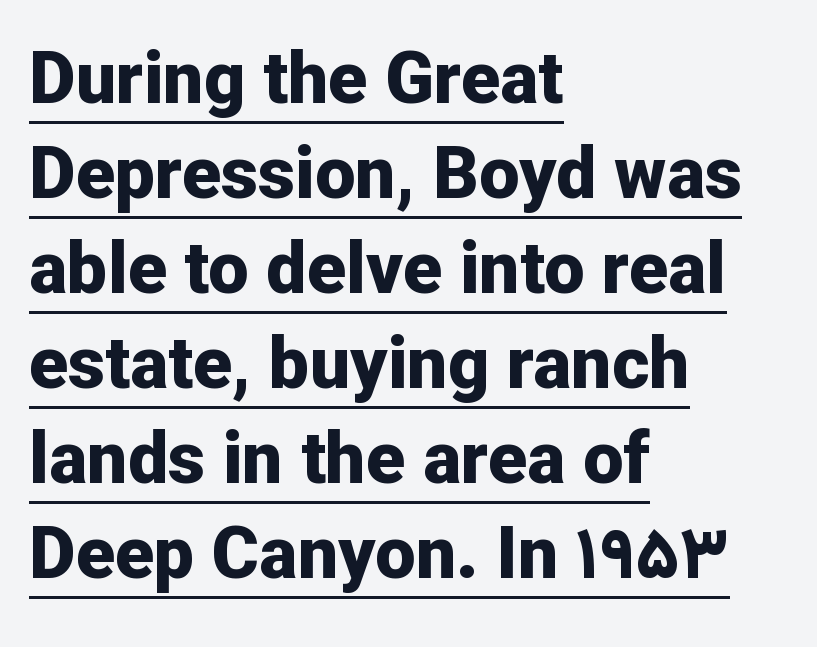
A typesetter would call this proportional, since set widths differ per character. Thick stems and heavy bowls — unmistakably bold. The glyphs in this specimen are sans serif. Notice how the stems are strictly vertical — no italics here. Each new line begins a customary step beneath the previous one.
